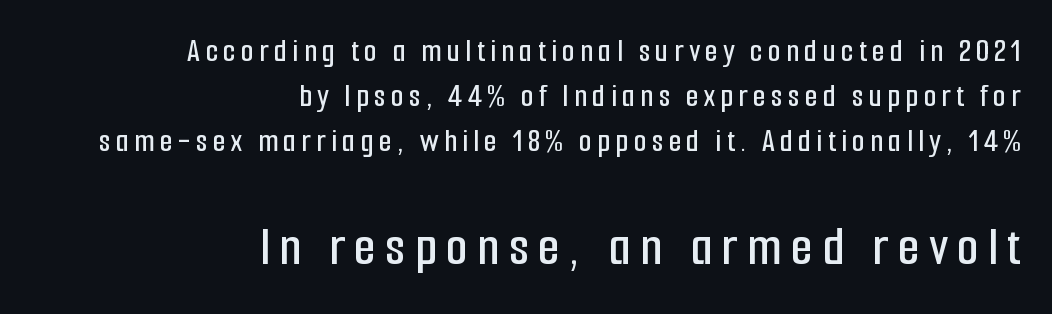
{"serif": "no", "italic": "no", "width": "condensed", "stroke_contrast": "low", "x_height": "medium", "monospaced": "no", "underline": "no", "align": "right", "line_spacing": "normal", "line_spacing_ratio": 1.37, "larger_block": "second", "size_ratio": 1.73, "glyph_px": 57}
